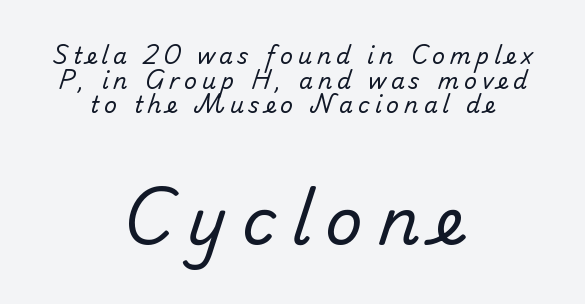
The image shows 65 px regular-weight sans-serif type; set centered, tight line spacing (1.12x), unusually wide letter spacing (+0.23 em), not underlined; the second (bottom) block is 2.95x larger; low stroke contrast and a small x-height.
